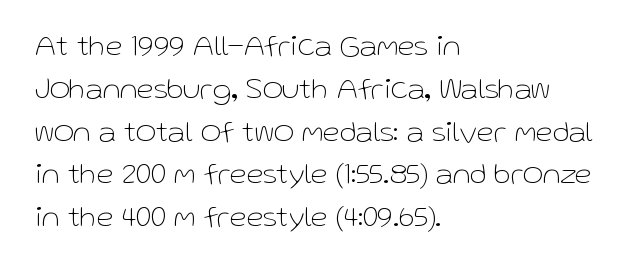
{"serif": "no", "italic": "no", "bold": "no", "weight": "thin", "width": "normal", "stroke_contrast": "low", "x_height": "medium", "monospaced": "no", "underline": "no", "align": "left", "line_spacing": "normal", "line_spacing_ratio": 1.38, "letter_spacing": "normal", "letter_spacing_em": 0.0, "glyph_px": 31}
